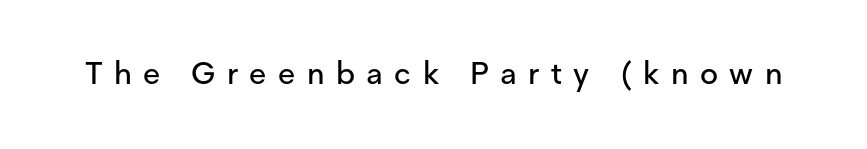
{"serif": "no", "italic": "no", "width": "normal", "stroke_contrast": "low", "x_height": "medium", "monospaced": "no", "underline": "no", "letter_spacing": "wide", "letter_spacing_em": 0.37, "glyph_px": 31}
